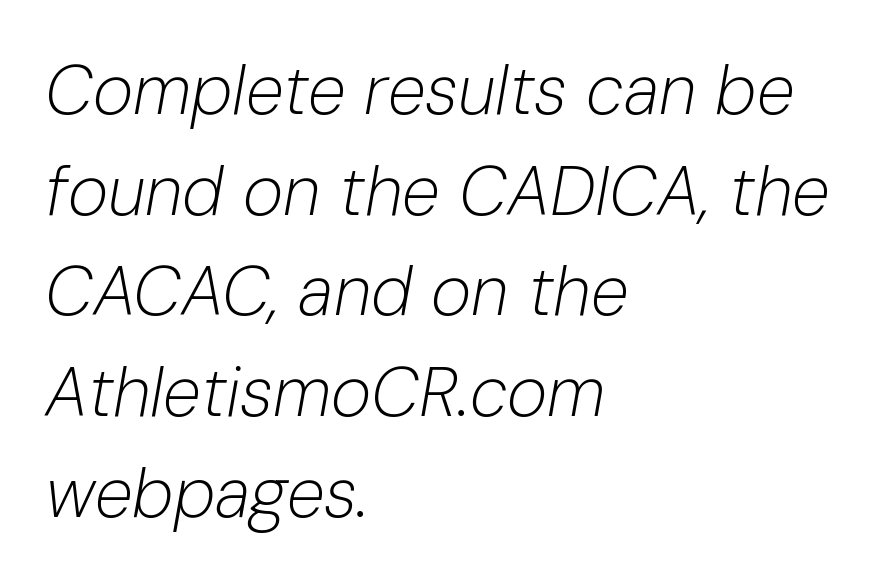
{"italic": "yes", "lean": "right", "slant_degrees": 10, "bold": "no", "weight": "light", "width": "normal", "stroke_contrast": "low", "x_height": "medium", "monospaced": "no", "underline": "no", "align": "left", "line_spacing": "normal", "line_spacing_ratio": 1.46, "letter_spacing": "normal", "letter_spacing_em": 0.0, "glyph_px": 69}
